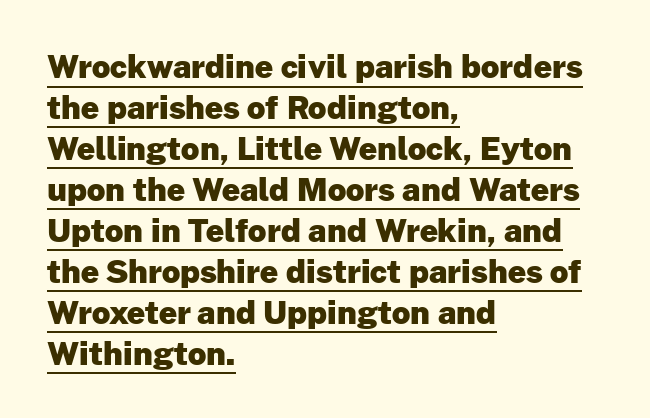
The image shows 32 px heavy sans-serif type, upright; set left-aligned, normal line spacing (1.28x), normal letter spacing, underlined; low stroke contrast and a medium x-height.
